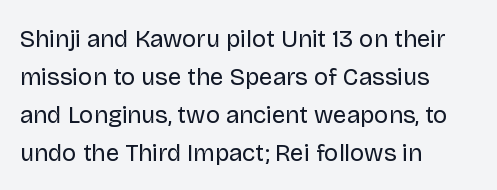
Q: Is the text bold? A: No.
Q: Is the text italic (slanted)? A: No, it is upright.
Q: Is the text underlined? A: No.
Q: How is the paragraph aligned? A: Left-aligned.
Q: Is the spacing between letters normal or unusually wide? A: Normal.
Q: Is the spacing between lines tight, normal or loose? A: Normal.
